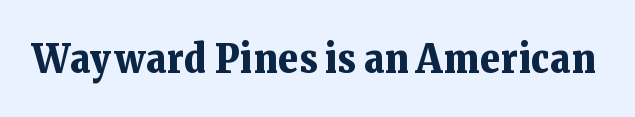
Yep, those are serifs on the letters. The words here are not underlined. A roman cut, with each character standing at attention. You could not count columns in this text — the font is proportionally spaced.
